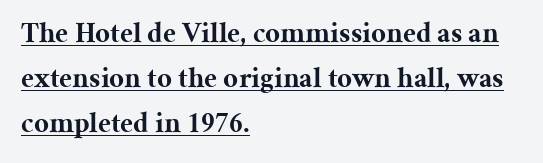
The line-height multiplier appears to be the usual default. The letters are bold, with thick, heavy strokes. Examine the stroke ends and you'll spot serifs. The face used here is proportionally spaced, like ordinary book or web type. Compared with a centered layout, this one pins lines to the left instead. Glance below the letters and you will spot a drawn line.
